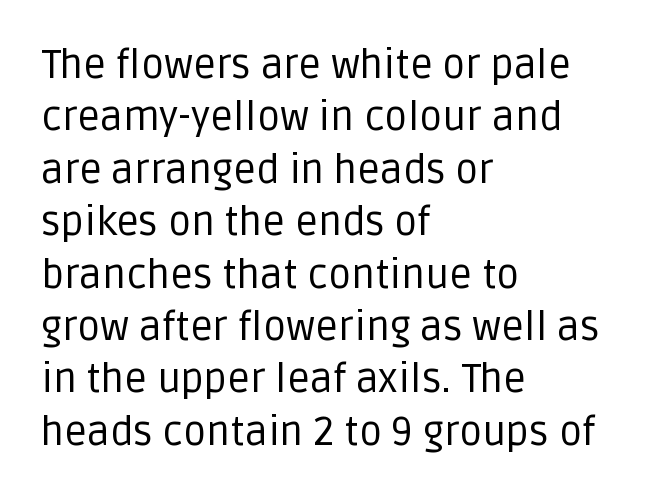
The image shows 40 px regular-weight sans-serif type, upright; set left-aligned, normal line spacing (1.31x), normal letter spacing, not underlined; low stroke contrast and a large x-height.
